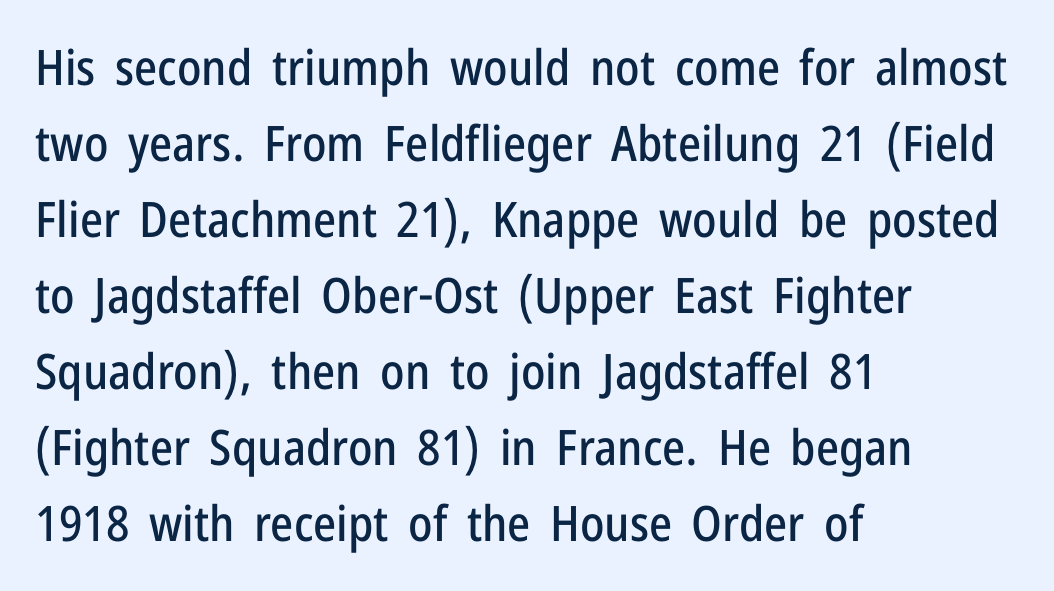
{"serif": "no", "italic": "no", "width": "condensed", "stroke_contrast": "low", "x_height": "medium", "monospaced": "no", "underline": "no", "align": "left", "line_spacing": "normal", "line_spacing_ratio": 1.55, "letter_spacing": "normal", "letter_spacing_em": 0.0, "glyph_px": 49}
